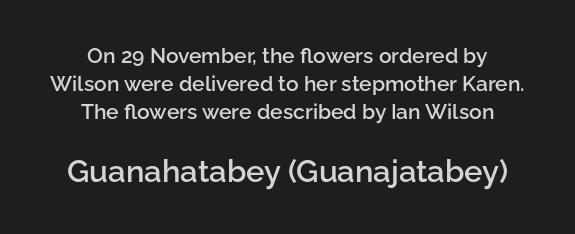
The image shows 31 px semibold sans-serif type, upright; set centered, normal line spacing (1.34x), normal letter spacing, not underlined; the second (bottom) block is 1.48x larger; low stroke contrast and a medium x-height.
